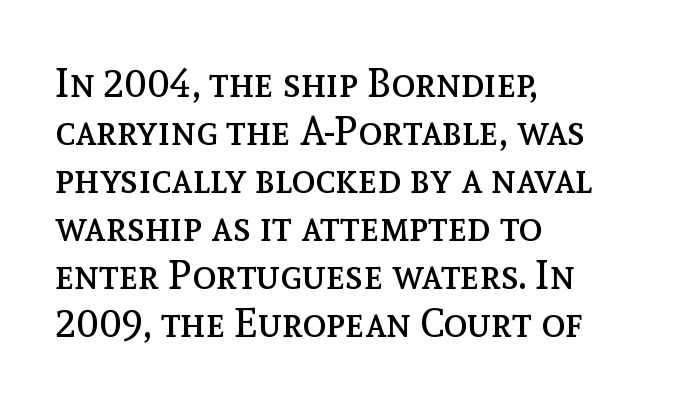
{"italic": "no", "bold": "no", "weight": "regular", "width": "normal", "x_height": "medium", "monospaced": "no", "underline": "no", "align": "left", "line_spacing_ratio": 1.2, "letter_spacing": "normal", "letter_spacing_em": 0.0, "glyph_px": 40}
